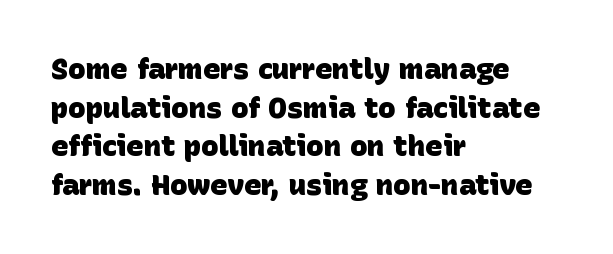
Q: Is the text bold? A: Yes.
Q: Is the typeface a serif or a sans-serif typeface? A: Sans-serif.
Q: Is the text underlined? A: No.
Q: How is the paragraph aligned? A: Left-aligned.
Q: Is the spacing between letters normal or unusually wide? A: Normal.
Q: Is the spacing between lines tight, normal or loose? A: Normal.
Q: Width (condensed, normal, or wide)? A: Normal.
Q: Stroke contrast? A: Low.
Q: x-height? A: Large.
Q: Monospaced? A: No.
